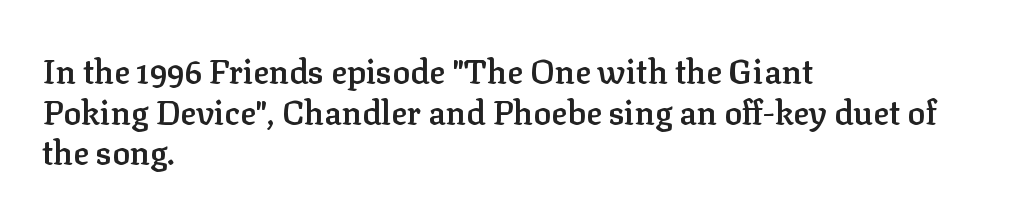
Q: Is the text bold? A: Semi-bold.
Q: Is the text italic (slanted)? A: No, it is upright.
Q: Is the typeface a serif or a sans-serif typeface? A: Serif.
Q: Is the text underlined? A: No.
Q: How is the paragraph aligned? A: Left-aligned.
Q: Is the spacing between letters normal or unusually wide? A: Normal.
Q: Width (condensed, normal, or wide)? A: Normal.
Q: Stroke contrast? A: Low.
Q: x-height? A: Medium.
Q: Monospaced? A: No.
